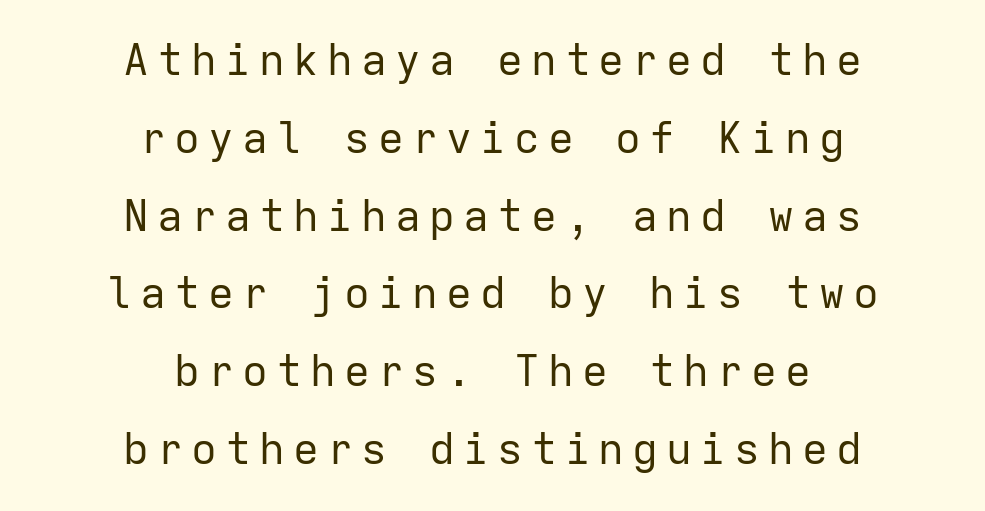
{"serif": "no", "italic": "no", "bold": "no", "weight": "regular", "width": "normal", "stroke_contrast": "low", "x_height": "medium", "monospaced": "yes", "underline": "no", "align": "center", "line_spacing_ratio": 1.81, "glyph_px": 43}
